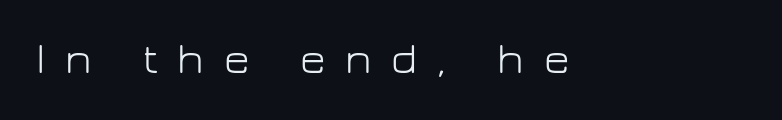
{"serif": "no", "italic": "no", "bold": "no", "weight": "light", "width": "normal", "stroke_contrast": "low", "x_height": "medium", "monospaced": "no", "underline": "no", "letter_spacing": "wide", "letter_spacing_em": 0.45, "glyph_px": 44}
